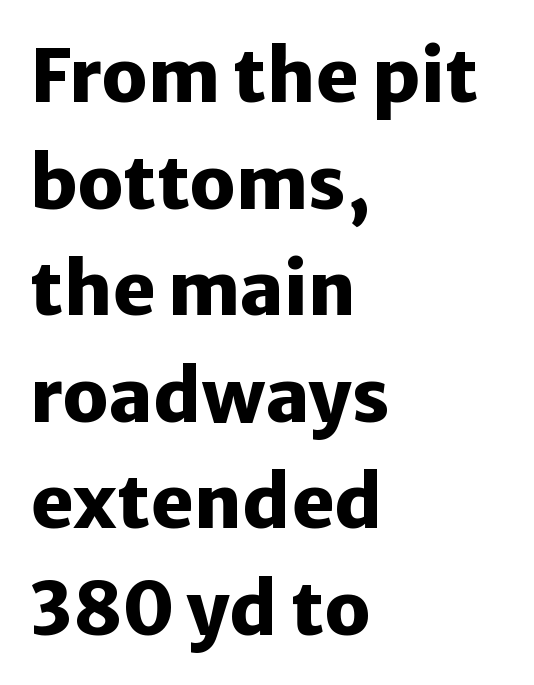
The image shows 73 px heavy sans-serif type, upright; set left-aligned, normal line spacing (1.46x), normal letter spacing, not underlined; low stroke contrast and a medium x-height.
